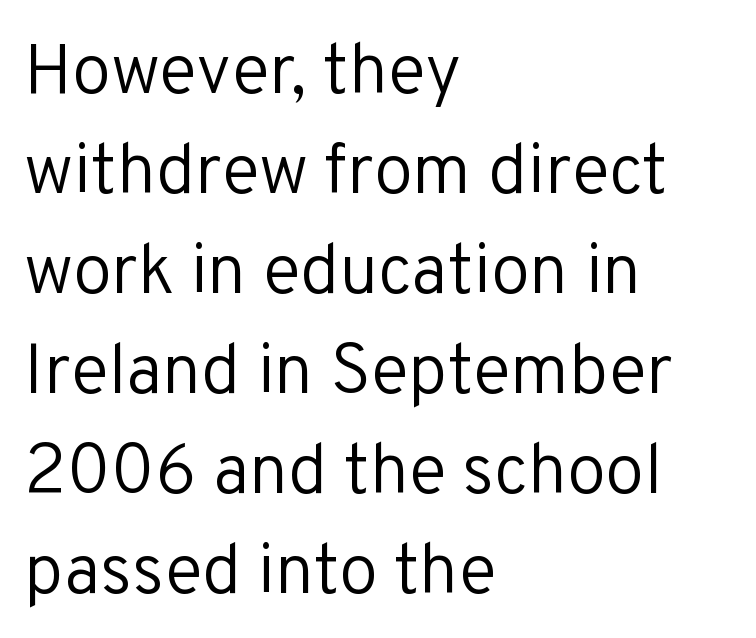
The image shows 70 px regular-weight sans-serif type, upright; set left-aligned, normal line spacing (1.43x), normal letter spacing, not underlined; low stroke contrast and a medium x-height.
